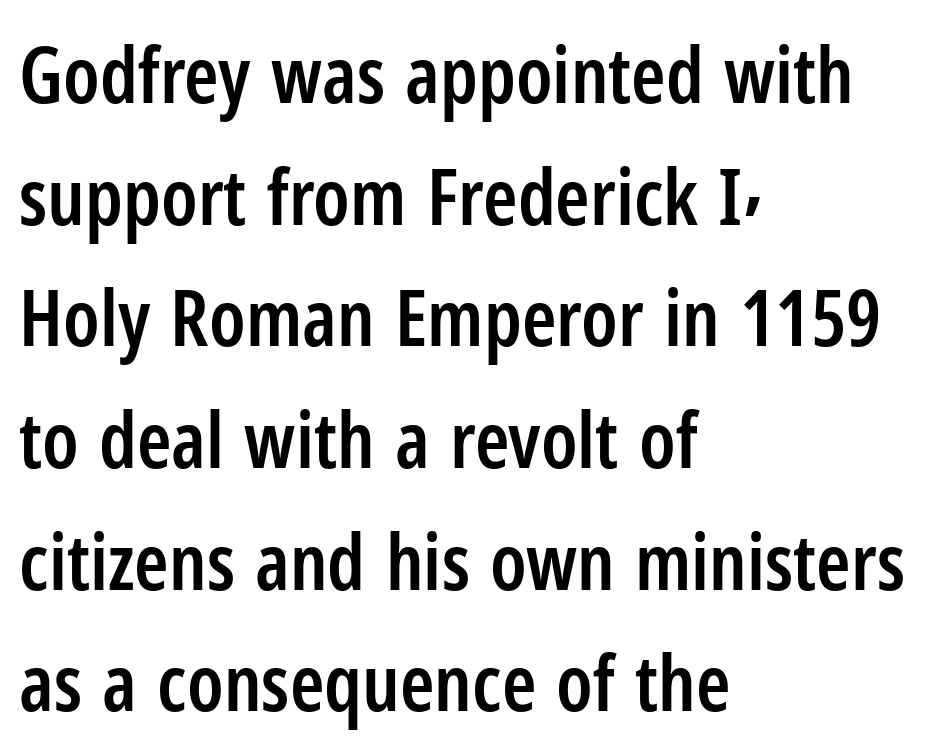
The image shows 78 px semibold, condensed sans-serif type, upright; set left-aligned, normal line spacing (1.56x), normal letter spacing, not underlined; low stroke contrast and a medium x-height.
